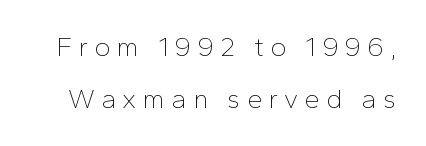
The image shows 27 px text type, upright; set loose line spacing (1.94x), unusually wide letter spacing (+0.23 em), not underlined.
